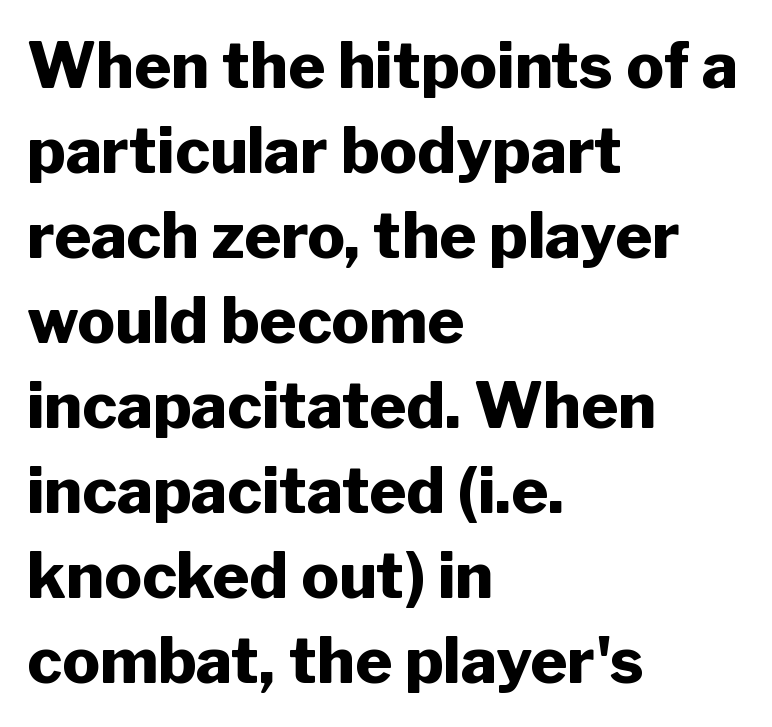
Q: Is the text bold? A: Yes.
Q: Is the text italic (slanted)? A: No, it is upright.
Q: Is the typeface a serif or a sans-serif typeface? A: Sans-serif.
Q: Is the text underlined? A: No.
Q: How is the paragraph aligned? A: Left-aligned.
Q: Is the spacing between letters normal or unusually wide? A: Normal.
Q: Is the spacing between lines tight, normal or loose? A: Normal.
Q: Width (condensed, normal, or wide)? A: Normal.
Q: Stroke contrast? A: Low.
Q: x-height? A: Medium.
Q: Monospaced? A: No.
